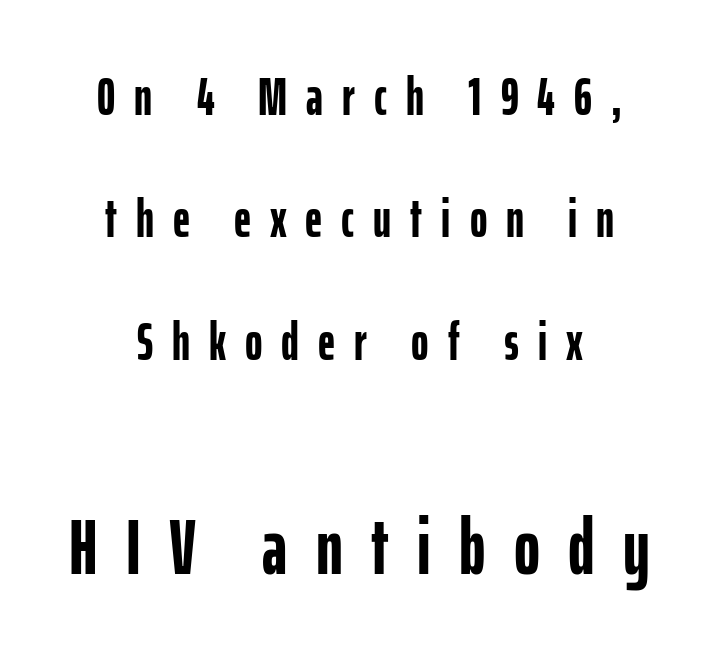
Q: Is the text bold? A: Yes.
Q: Is the text italic (slanted)? A: No, it is upright.
Q: Is the typeface a serif or a sans-serif typeface? A: Sans-serif.
Q: Is the text underlined? A: No.
Q: How is the paragraph aligned? A: Centered.
Q: Is the spacing between letters normal or unusually wide? A: Unusually wide.
Q: Is the spacing between lines tight, normal or loose? A: Loose.
Q: Which block of text is set in a larger size, the first (top) or the second (bottom)? A: The second (bottom) one.
Q: Width (condensed, normal, or wide)? A: Condensed.
Q: Stroke contrast? A: Low.
Q: x-height? A: Medium.
Q: Monospaced? A: No.
